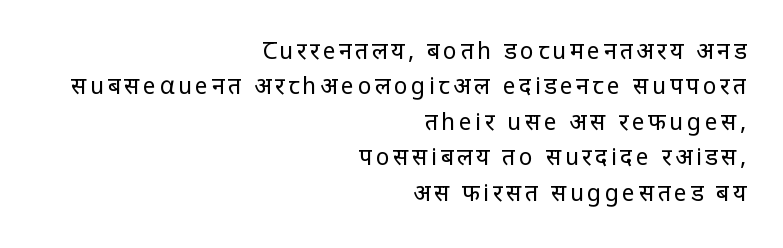
The image shows 23 px text type, upright; set right-aligned, normal line spacing (1.54x), not underlined.
